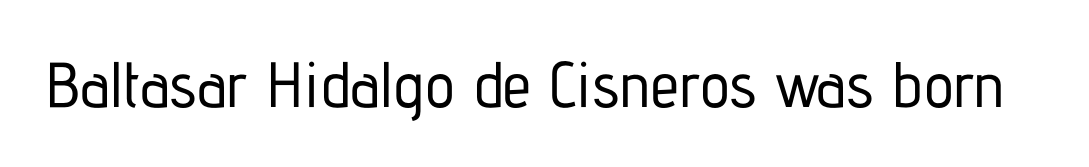
The image shows 64 px condensed sans-serif type, upright; set normal letter spacing, not underlined; low stroke contrast and a medium x-height.
